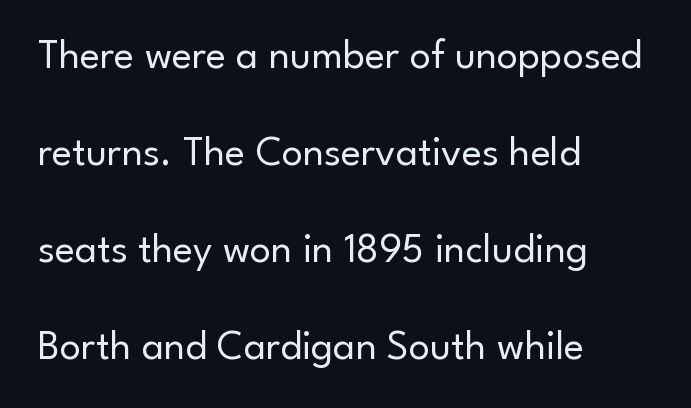
The vertical gap from one line to the next is large. The rendering keeps characters at their native spacing. The axis of the letterforms is exactly vertical. All the whitespace from short lines collects on the right. Typographically, this falls in the sans-serif category.
